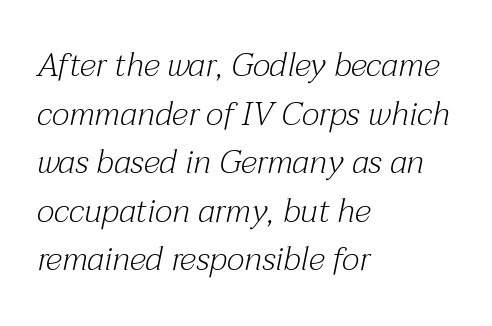
Q: Is the text bold? A: No.
Q: Is the text italic (slanted)? A: Yes, it leans right by about 12 degrees.
Q: Is the typeface a serif or a sans-serif typeface? A: Serif.
Q: Is the text underlined? A: No.
Q: How is the paragraph aligned? A: Left-aligned.
Q: Is the spacing between letters normal or unusually wide? A: Normal.
Q: Is the spacing between lines tight, normal or loose? A: Normal.
Q: Width (condensed, normal, or wide)? A: Normal.
Q: Stroke contrast? A: Medium.
Q: x-height? A: Medium.
Q: Monospaced? A: No.
